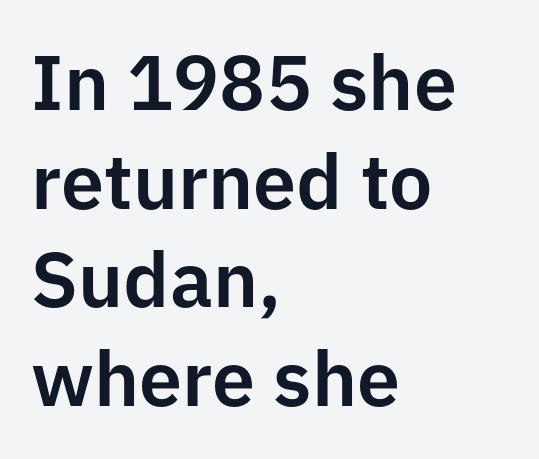
Q: Is the text italic (slanted)? A: No, it is upright.
Q: Is the typeface a serif or a sans-serif typeface? A: Sans-serif.
Q: Is the text underlined? A: No.
Q: How is the paragraph aligned? A: Left-aligned.
Q: Is the spacing between letters normal or unusually wide? A: Normal.
Q: Is the spacing between lines tight, normal or loose? A: Normal.
Q: Width (condensed, normal, or wide)? A: Normal.
Q: Stroke contrast? A: Low.
Q: x-height? A: Medium.
Q: Monospaced? A: No.
